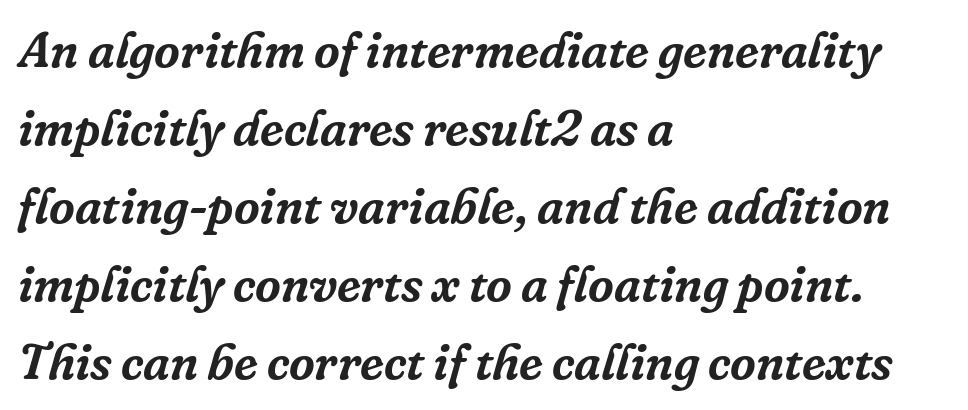
Tall strokes in this sample are angled rather than plumb. Short and long lines alike share a common starting point at left. Descender tails drop into unmarked territory. Serif or sans? Serif — the stroke terminals have little feet. What stands out about the letter spacing? Nothing — it is the standard amount.
